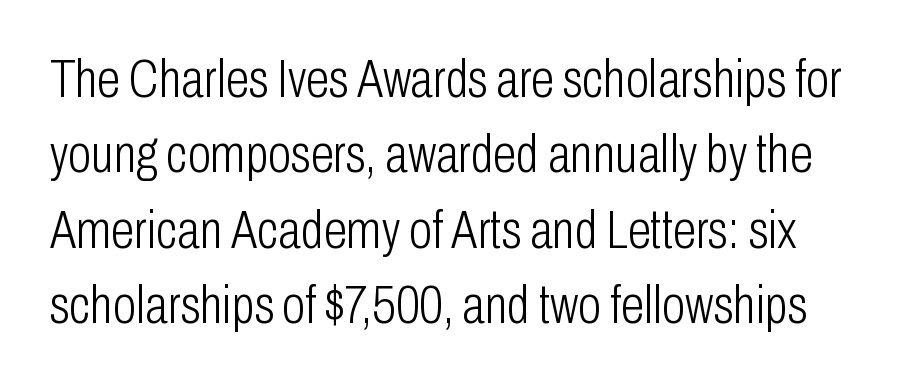
Q: Is the text bold? A: No.
Q: Is the text italic (slanted)? A: No, it is upright.
Q: Is the typeface a serif or a sans-serif typeface? A: Sans-serif.
Q: Is the text underlined? A: No.
Q: Is the spacing between letters normal or unusually wide? A: Normal.
Q: Is the spacing between lines tight, normal or loose? A: Normal.
Q: Width (condensed, normal, or wide)? A: Condensed.
Q: Stroke contrast? A: Low.
Q: x-height? A: Medium.
Q: Monospaced? A: No.
